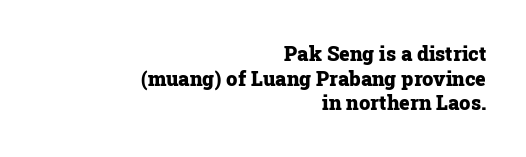
{"italic": "no", "bold": "yes", "underline": "no", "align": "right", "line_spacing_ratio": 1.23, "letter_spacing": "normal", "letter_spacing_em": 0.0, "glyph_px": 20}
